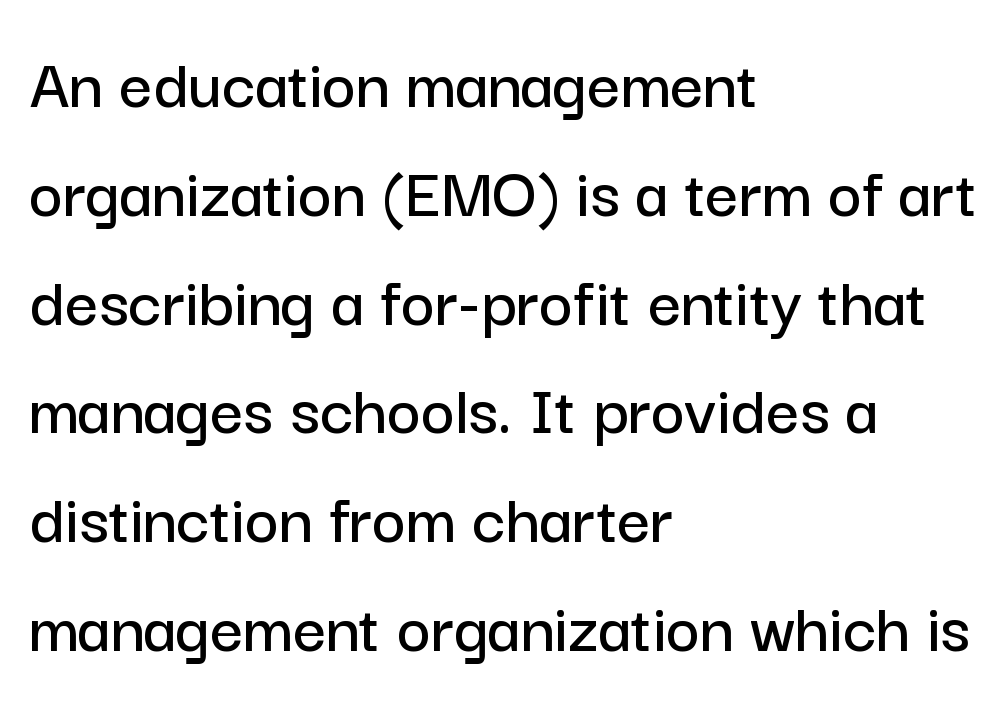
{"serif": "no", "italic": "no", "width": "normal", "stroke_contrast": "low", "x_height": "medium", "monospaced": "no", "underline": "no", "align": "left", "line_spacing": "normal", "line_spacing_ratio": 1.49, "letter_spacing": "normal", "letter_spacing_em": 0.0, "glyph_px": 73}
